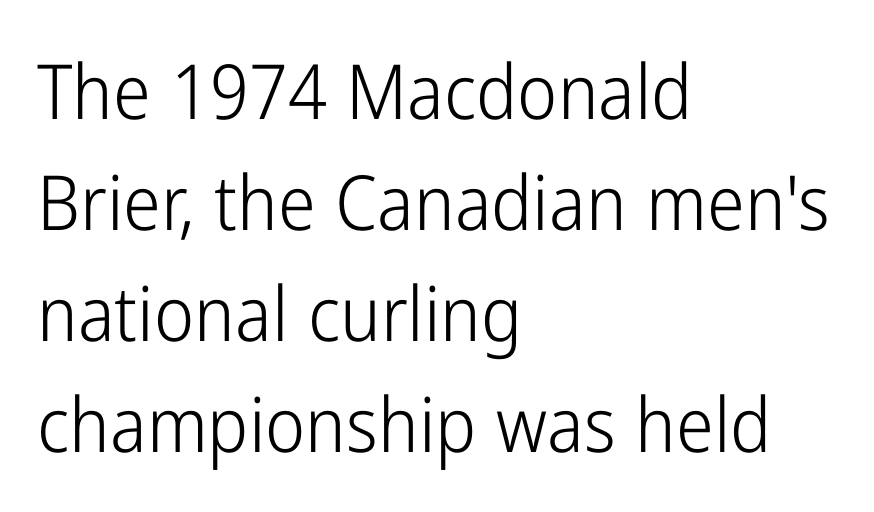
The image shows 76 px light, condensed sans-serif type, upright; set left-aligned, normal line spacing (1.46x), normal letter spacing, not underlined; low stroke contrast and a medium x-height.
